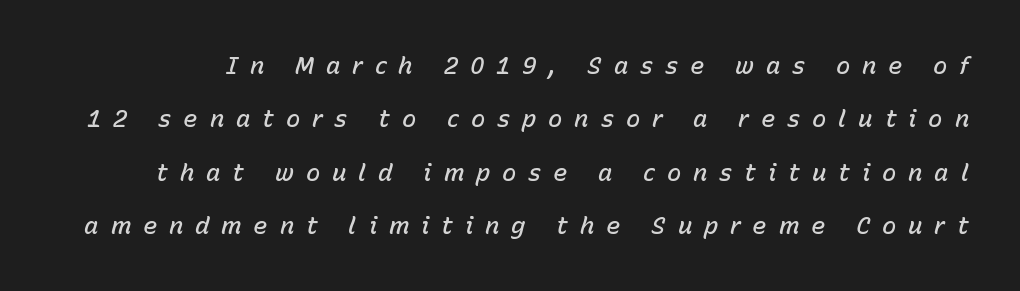
{"italic": "yes", "lean": "right", "slant_degrees": 15, "bold": "semi", "underline": "no", "line_spacing": "loose", "line_spacing_ratio": 2.22, "letter_spacing": "wide", "letter_spacing_em": 0.49, "glyph_px": 24}
